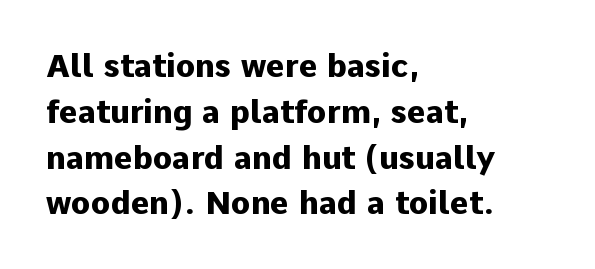
The image shows 32 px heavy sans-serif type, upright; set left-aligned, normal line spacing (1.43x), normal letter spacing, not underlined; low stroke contrast and a medium x-height.
